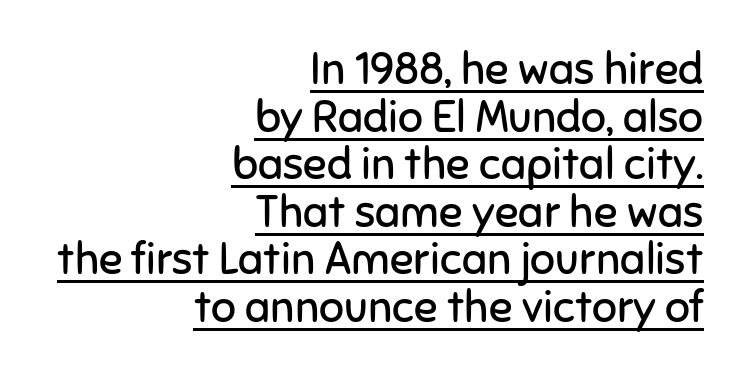
{"serif": "no", "italic": "no", "bold": "no", "weight": "regular", "width": "normal", "stroke_contrast": "low", "x_height": "medium", "monospaced": "no", "underline": "yes", "align": "right", "line_spacing": "tight", "line_spacing_ratio": 1.08, "letter_spacing": "normal", "letter_spacing_em": 0.0, "glyph_px": 44}
